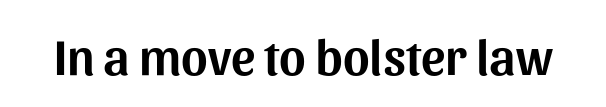
Type style note: lacks serifs. Spacing verdict: proportional, widths tailored to each character. This is roman type, the default non-slanted kind. This sample uses plain, unmodified letter spacing. The strip under each line holds only bare page.
